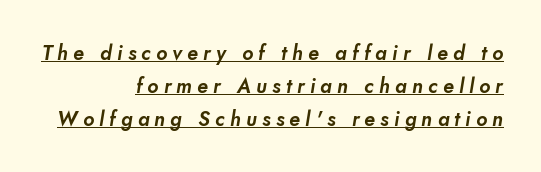
{"underline": "yes", "align": "right", "line_spacing": "normal", "line_spacing_ratio": 1.64, "letter_spacing": "wide", "letter_spacing_em": 0.26, "glyph_px": 20}
